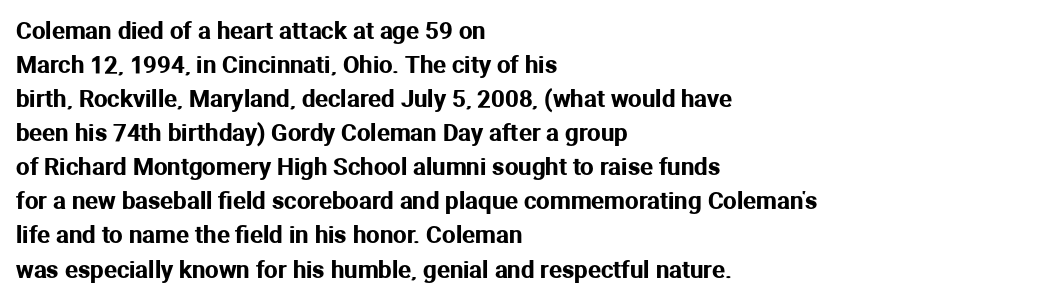
The image shows 24 px text type, upright; set left-aligned, normal line spacing (1.42x), normal letter spacing, not underlined.
